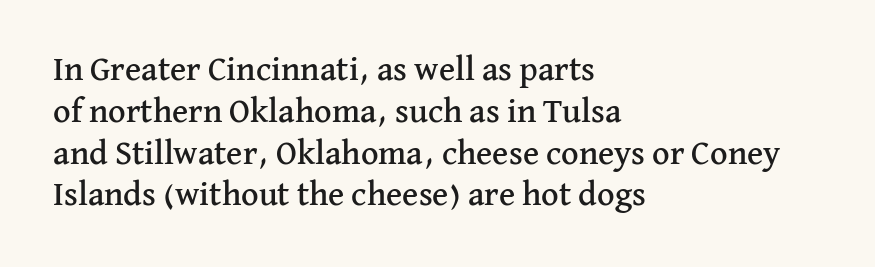
{"serif": "yes", "italic": "no", "width": "normal", "stroke_contrast": "medium", "x_height": "medium", "monospaced": "no", "underline": "no", "align": "left", "line_spacing_ratio": 1.23, "letter_spacing": "normal", "letter_spacing_em": 0.0, "glyph_px": 34}
